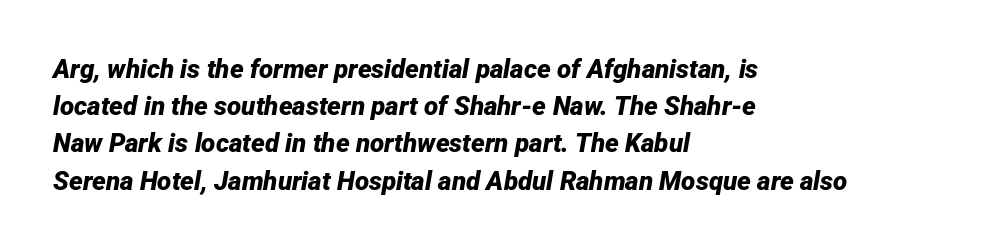
{"italic": "yes", "lean": "right", "slant_degrees": 12, "bold": "yes", "underline": "no", "align": "left", "line_spacing": "normal", "line_spacing_ratio": 1.43, "letter_spacing": "normal", "letter_spacing_em": 0.0, "glyph_px": 26}
